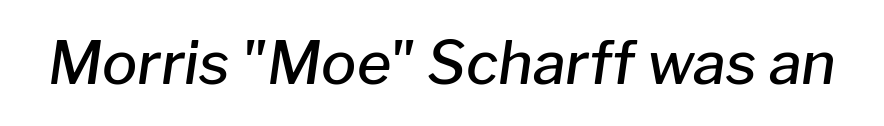
Caption: standard tracking, unaltered. What weight is shown? A semibold, between regular and bold. An italicized treatment has been applied to the whole sample. This sample has the flowing, uneven cadence of proportional lettering. A bare baseline throughout the passage.
